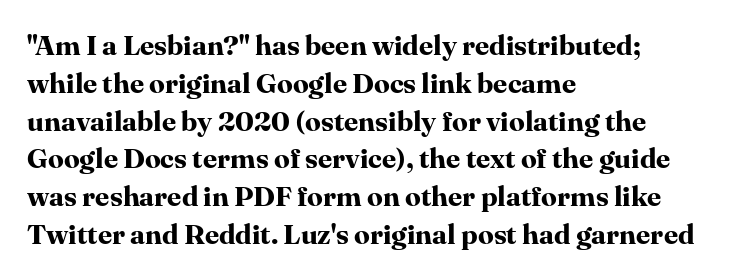
The image shows 28 px bold serif type, upright; set left-aligned, normal line spacing (1.35x), normal letter spacing, not underlined; high stroke contrast and a medium x-height.
